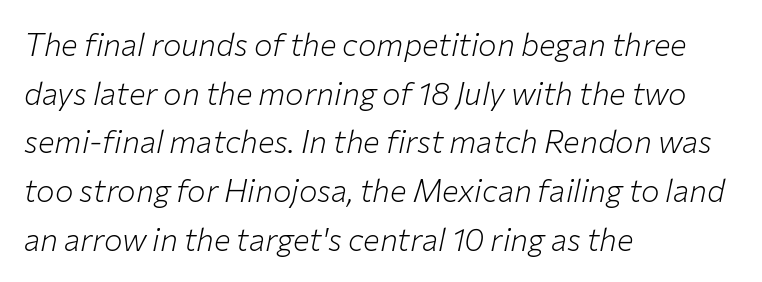
The image shows 31 px light type, italic (leaning right); set left-aligned, normal line spacing (1.57x), normal letter spacing, not underlined; low stroke contrast and a medium x-height.
